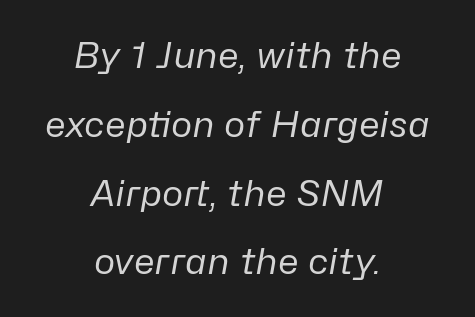
The image shows 36 px regular-weight type, italic (leaning right); set centered, loose line spacing (1.91x), normal letter spacing, not underlined; low stroke contrast and a medium x-height.
